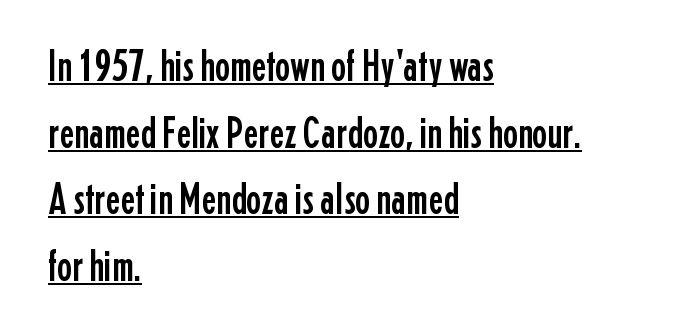
{"serif": "no", "italic": "no", "width": "condensed", "stroke_contrast": "low", "x_height": "medium", "monospaced": "no", "underline": "yes", "align": "left", "line_spacing": "normal", "line_spacing_ratio": 1.48, "letter_spacing": "normal", "letter_spacing_em": 0.0, "glyph_px": 45}
